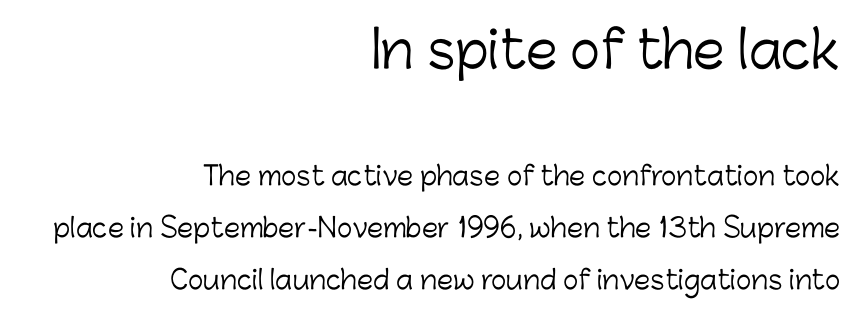
Q: Is the text bold? A: No.
Q: Is the text italic (slanted)? A: No, it is upright.
Q: Is the typeface a serif or a sans-serif typeface? A: Sans-serif.
Q: Is the text underlined? A: No.
Q: How is the paragraph aligned? A: Right-aligned.
Q: Is the spacing between letters normal or unusually wide? A: Normal.
Q: Is the spacing between lines tight, normal or loose? A: Loose.
Q: Which block of text is set in a larger size, the first (top) or the second (bottom)? A: The first (top) one.
Q: Width (condensed, normal, or wide)? A: Normal.
Q: Stroke contrast? A: Low.
Q: x-height? A: Medium.
Q: Monospaced? A: No.
